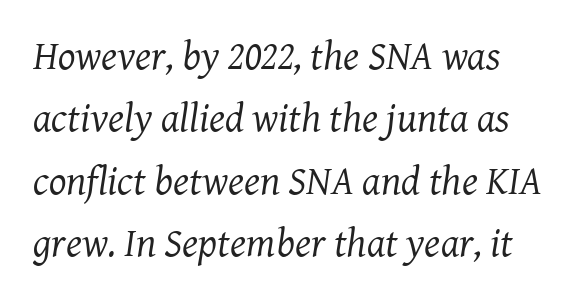
The image shows 41 px regular-weight serif type, italic (leaning right); set normal line spacing (1.52x), normal letter spacing, not underlined; medium stroke contrast and a medium x-height.
